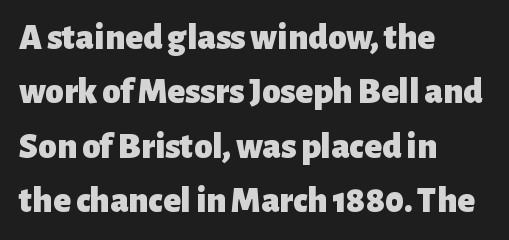
The image shows 37 px heavy sans-serif type, upright; set left-aligned, normal line spacing (1.47x), normal letter spacing, not underlined; low stroke contrast and a medium x-height.
